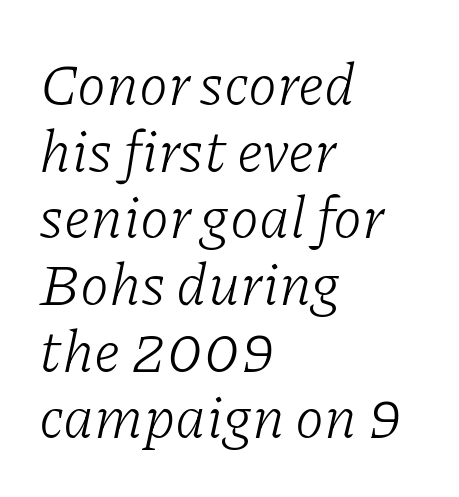
Q: Is the text bold? A: No.
Q: Is the text italic (slanted)? A: Yes, it leans right by about 11 degrees.
Q: Is the typeface a serif or a sans-serif typeface? A: Serif.
Q: Is the text underlined? A: No.
Q: How is the paragraph aligned? A: Left-aligned.
Q: Is the spacing between letters normal or unusually wide? A: Normal.
Q: Is the spacing between lines tight, normal or loose? A: Tight.
Q: Width (condensed, normal, or wide)? A: Normal.
Q: Stroke contrast? A: Low.
Q: x-height? A: Medium.
Q: Monospaced? A: No.
